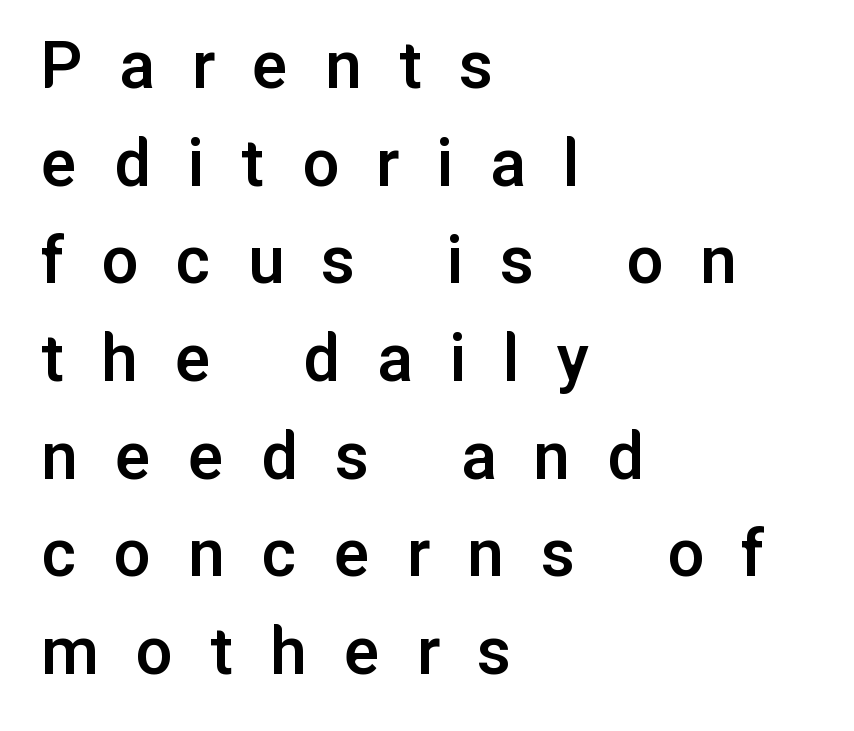
Q: Is the text bold? A: Semi-bold.
Q: Is the text italic (slanted)? A: No, it is upright.
Q: Is the typeface a serif or a sans-serif typeface? A: Sans-serif.
Q: Is the text underlined? A: No.
Q: How is the paragraph aligned? A: Left-aligned.
Q: Is the spacing between letters normal or unusually wide? A: Unusually wide.
Q: Is the spacing between lines tight, normal or loose? A: Normal.
Q: Width (condensed, normal, or wide)? A: Normal.
Q: Stroke contrast? A: Low.
Q: x-height? A: Medium.
Q: Monospaced? A: No.
